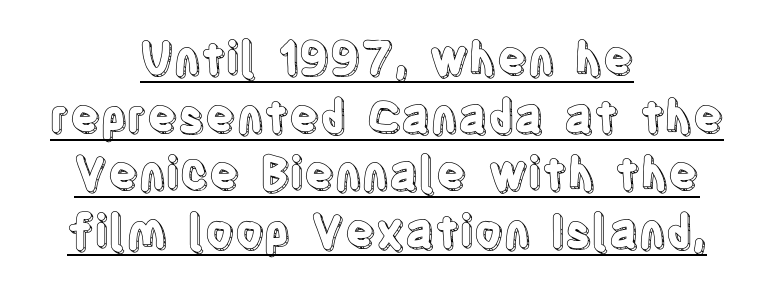
Caption: lettering with a line underneath. The passage is arranged like a title page — every line centered. Reading down the column, the eye jumps a familiar distance to each next line. This sample has the flowing, uneven cadence of proportional lettering.
